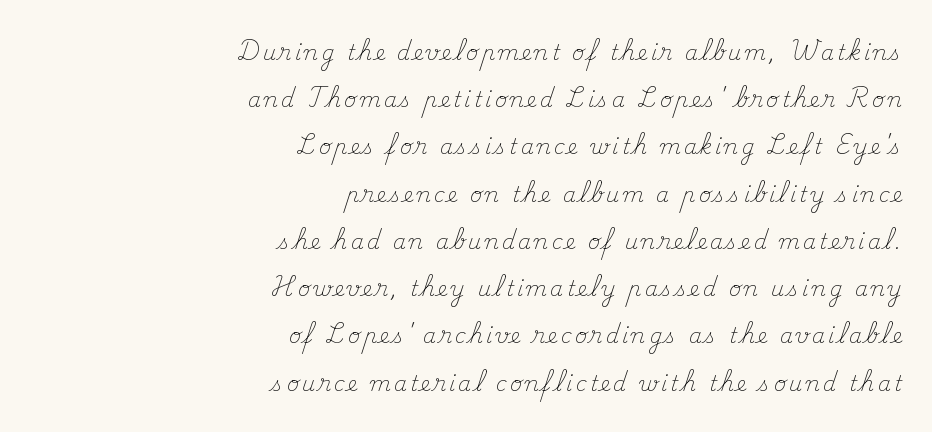
The image shows 21 px text type; set right-aligned, loose line spacing (2.25x), not underlined.
